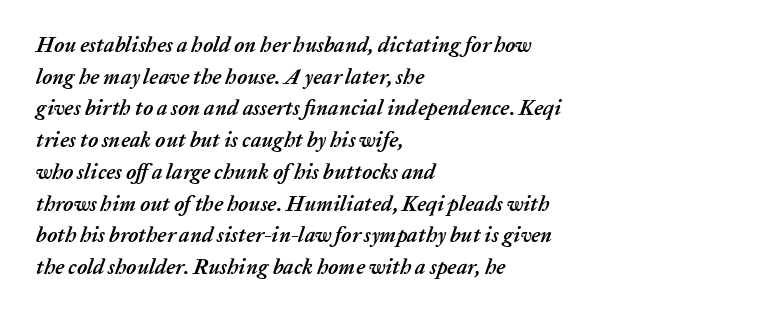
Caption: bold face, heavy strokes. Bare-footed words on every line. Between one letter and the next there's only the usual sliver of space. Whoever set this chose a conventional vertical rhythm. If you drew a ruler down the left edge, every line would touch it.
